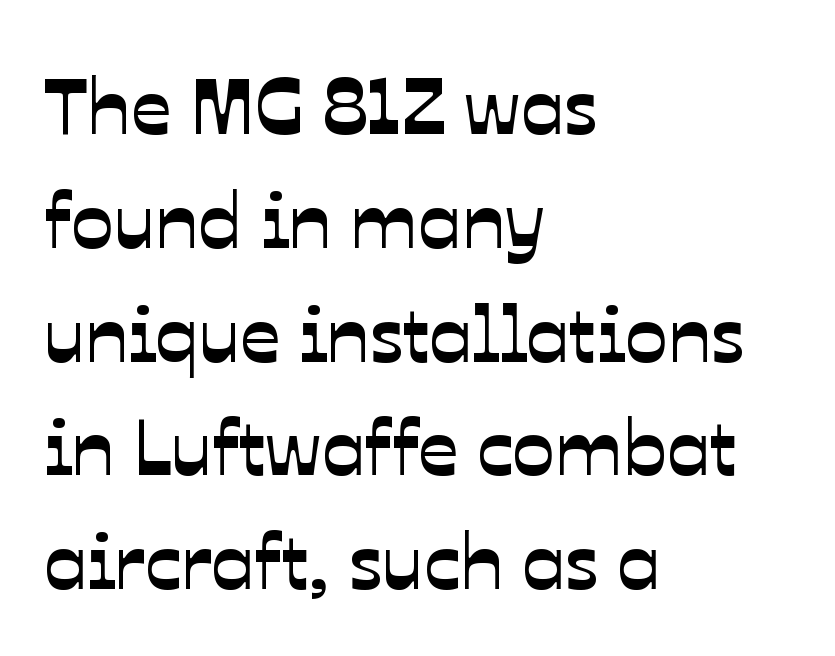
The image shows 79 px sans-serif type; set left-aligned, normal line spacing (1.44x), normal letter spacing, not underlined; low stroke contrast and a medium x-height.
